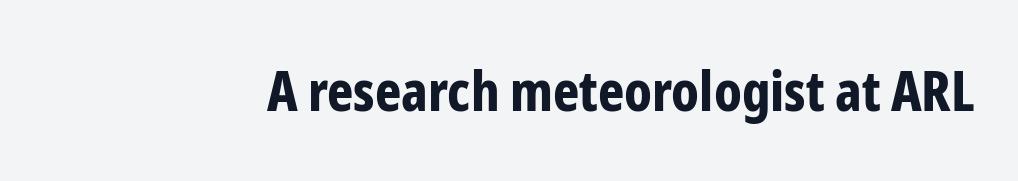
Honestly, the letter spacing is just normal — you wouldn't notice it. The space directly below the letters is spotless. Its strokes are broad and dark, the hallmark of bold type. Posture: upright roman. The characters display no serif detailing; their extremities are plain. The face used here is proportionally spaced, like ordinary book or web type.
